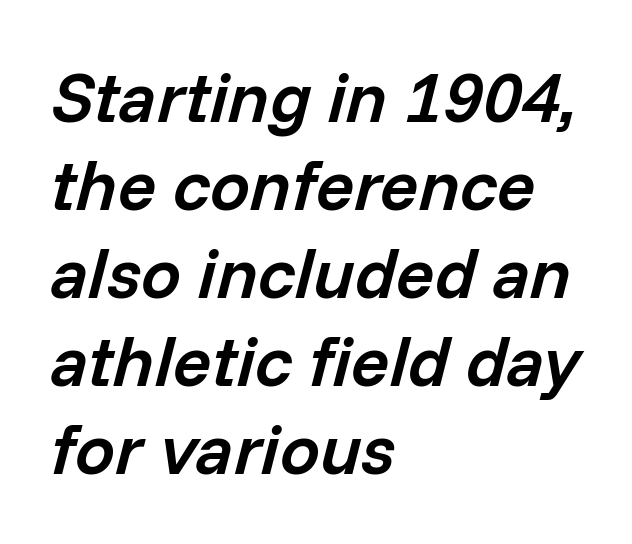
{"italic": "yes", "lean": "right", "slant_degrees": 14, "bold": "semi", "weight": "semibold", "width": "normal", "stroke_contrast": "low", "x_height": "medium", "monospaced": "no", "underline": "no", "align": "left", "line_spacing_ratio": 1.24, "letter_spacing": "normal", "letter_spacing_em": 0.0, "glyph_px": 71}
